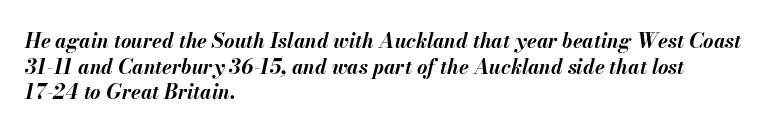
{"italic": "yes", "lean": "right", "slant_degrees": 13, "bold": "yes", "underline": "no", "align": "left", "line_spacing": "normal", "line_spacing_ratio": 1.28, "letter_spacing": "normal", "letter_spacing_em": 0.0, "glyph_px": 20}
